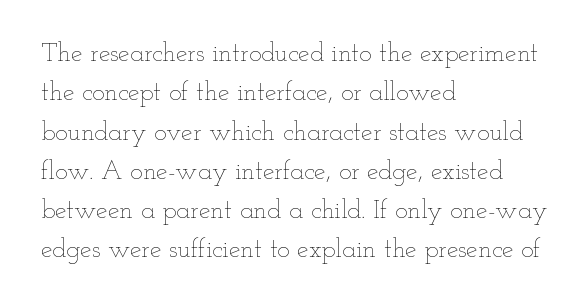
{"italic": "no", "bold": "no", "underline": "no", "align": "left", "line_spacing": "normal", "line_spacing_ratio": 1.51, "letter_spacing": "normal", "letter_spacing_em": 0.0, "glyph_px": 26}
